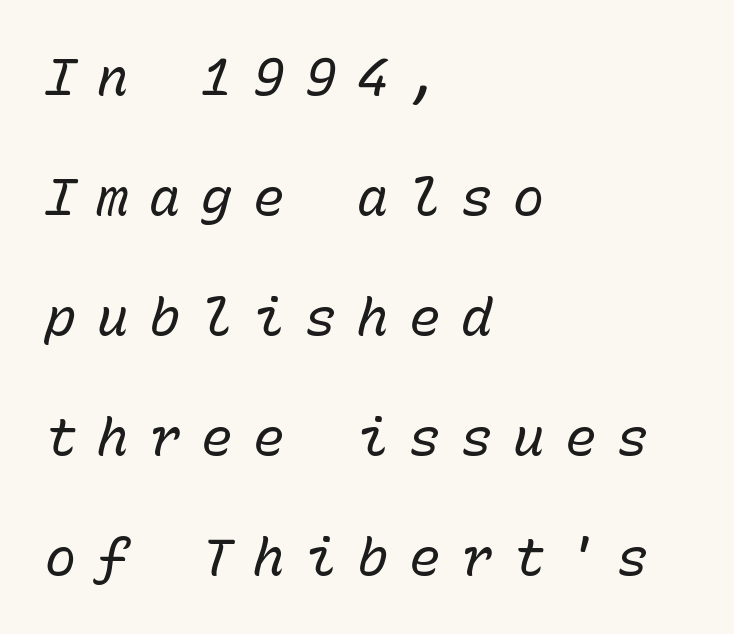
The image shows 52 px regular-weight type, italic (leaning right), monospaced; set left-aligned, loose line spacing (2.31x), unusually wide letter spacing (+0.4 em), not underlined; low stroke contrast and a medium x-height.
